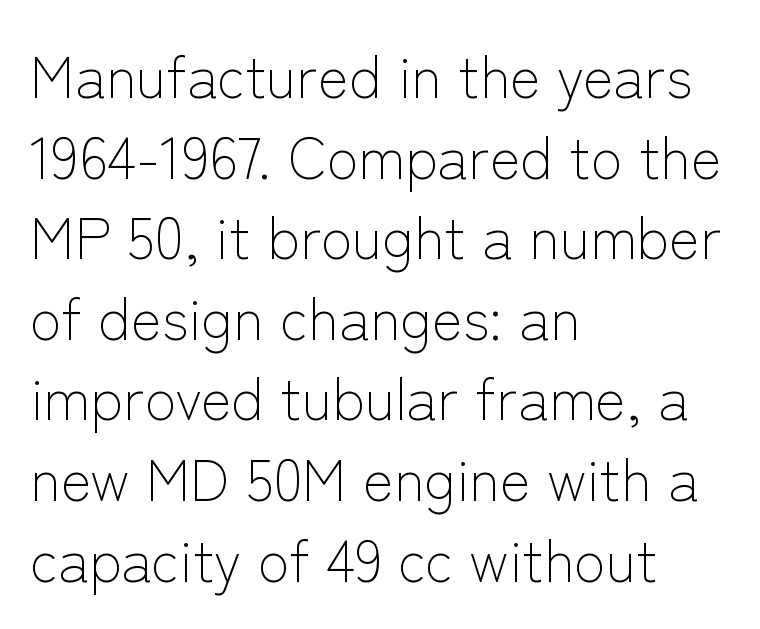
Tracking value appears to be zero — textbook default spacing. No extra ink here — the face is not bold. Is this a fixed-width face? No — the glyphs have proportional, varying widths. The line-height multiplier appears to be the usual default. Nope, no serifs anywhere on these letters. Descenders hang freely into open space.
